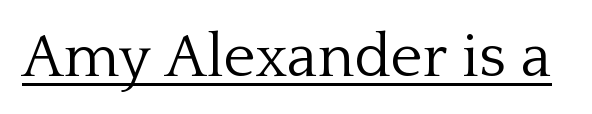
The passage shown is typeset with a serif family. The letters stand upright; this is a roman face. Is there an underline? Yes — a line sits under the letters. The passage shown is typed in a proportional face where columns would drift. Weight: not bold — regular or lighter.
